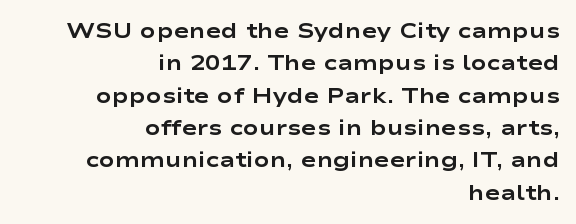
{"italic": "no", "bold": "yes", "underline": "no", "align": "right", "line_spacing": "normal", "line_spacing_ratio": 1.54, "letter_spacing": "normal", "letter_spacing_em": 0.0, "glyph_px": 21}
